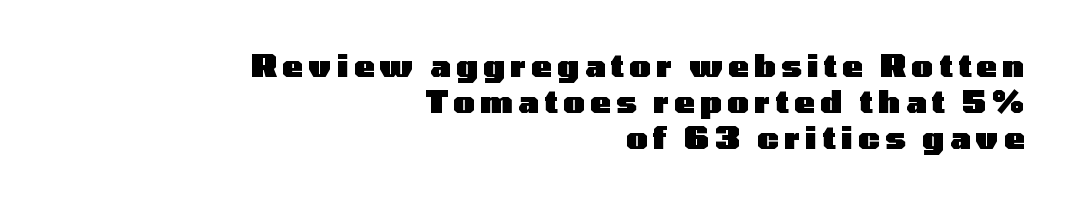
The image shows 30 px heavy, wide sans-serif type, upright; set right-aligned, line spacing 1.2x, not underlined; low stroke contrast and a medium x-height.
